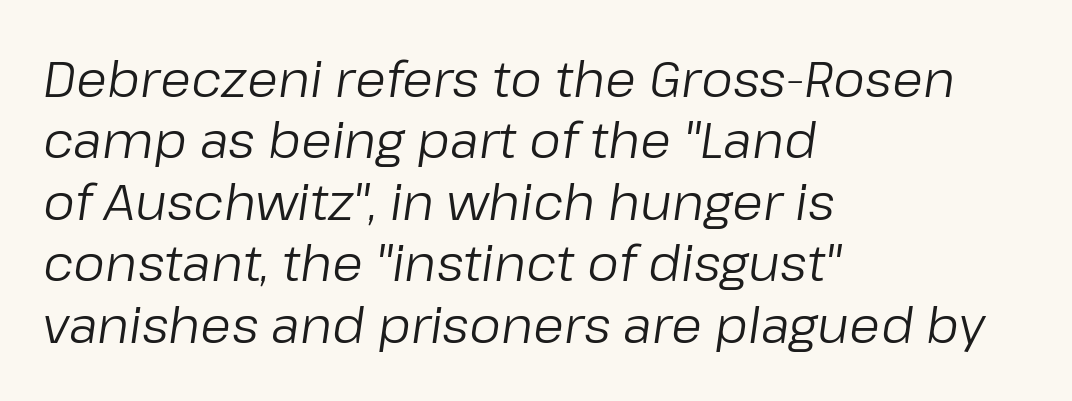
Q: Is the text bold? A: No.
Q: Is the text italic (slanted)? A: Yes, it leans right by about 8 degrees.
Q: Is the text underlined? A: No.
Q: How is the paragraph aligned? A: Left-aligned.
Q: Is the spacing between letters normal or unusually wide? A: Normal.
Q: Width (condensed, normal, or wide)? A: Normal.
Q: Stroke contrast? A: Low.
Q: x-height? A: Medium.
Q: Monospaced? A: No.
